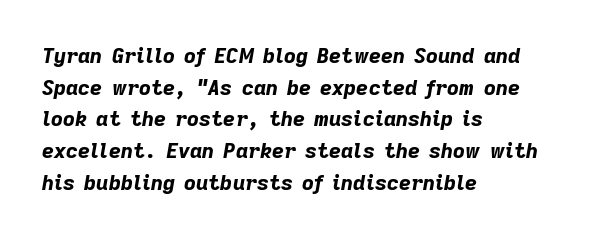
Horizontal bands of white between lines are of average thickness. Any mark beneath the type? The region is blank. These lines keep a tight, regular rhythm from letter to letter. Heavy, bold letterforms. The typesetter chose a ragged-right arrangement here. The specimen reads as italic at a glance.
